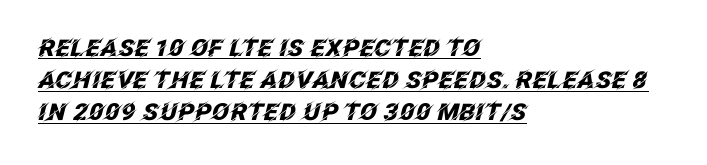
{"italic": "yes", "lean": "right", "slant_degrees": 12, "bold": "yes", "underline": "yes", "align": "left", "line_spacing": "normal", "line_spacing_ratio": 1.4, "letter_spacing": "normal", "letter_spacing_em": 0.0, "glyph_px": 23}
